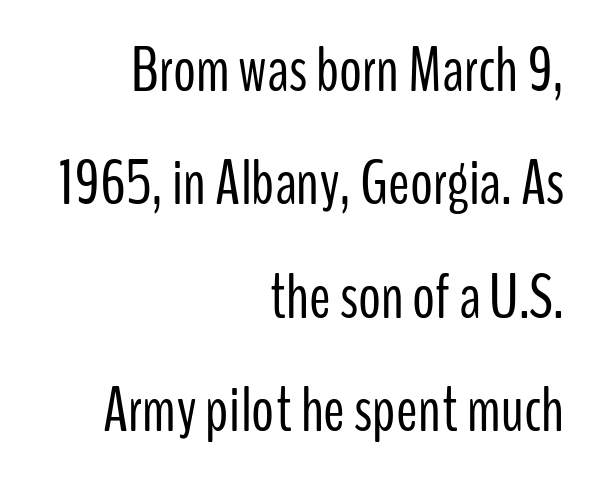
Q: Is the text bold? A: No.
Q: Is the text italic (slanted)? A: No, it is upright.
Q: Is the typeface a serif or a sans-serif typeface? A: Sans-serif.
Q: Is the text underlined? A: No.
Q: How is the paragraph aligned? A: Right-aligned.
Q: Is the spacing between letters normal or unusually wide? A: Normal.
Q: Width (condensed, normal, or wide)? A: Condensed.
Q: Stroke contrast? A: Low.
Q: x-height? A: Medium.
Q: Monospaced? A: No.
